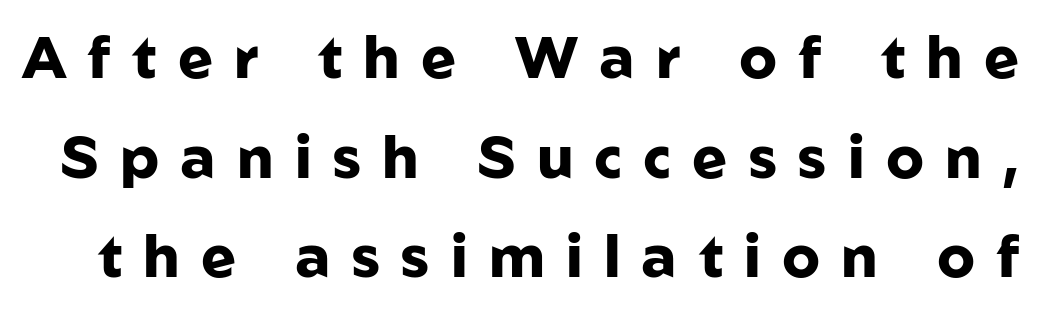
{"serif": "no", "italic": "no", "bold": "yes", "weight": "heavy", "width": "normal", "stroke_contrast": "low", "x_height": "medium", "monospaced": "no", "underline": "no", "line_spacing": "normal", "line_spacing_ratio": 1.69, "letter_spacing": "wide", "letter_spacing_em": 0.36, "glyph_px": 59}
